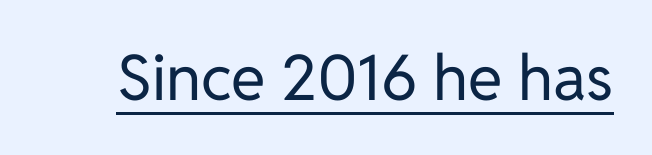
{"serif": "no", "italic": "no", "bold": "no", "weight": "regular", "width": "normal", "stroke_contrast": "low", "x_height": "medium", "monospaced": "no", "underline": "yes", "letter_spacing": "normal", "letter_spacing_em": 0.0, "glyph_px": 63}
